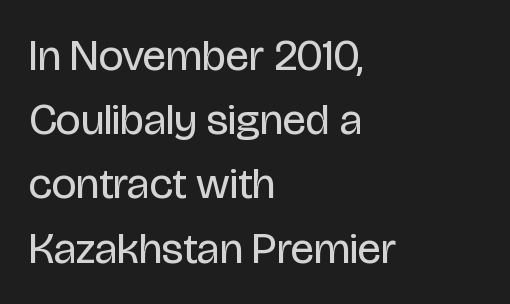
The image shows 44 px regular-weight, condensed sans-serif type, upright; set left-aligned, normal line spacing (1.46x), normal letter spacing, not underlined; low stroke contrast and a large x-height.
